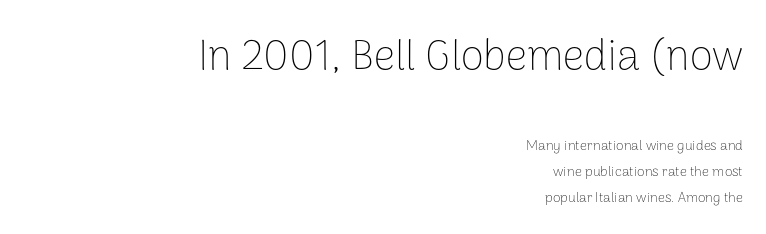
{"serif": "no", "italic": "no", "bold": "no", "weight": "thin", "width": "normal", "stroke_contrast": "low", "x_height": "medium", "monospaced": "no", "underline": "no", "align": "right", "line_spacing_ratio": 1.85, "letter_spacing": "normal", "letter_spacing_em": 0.0, "larger_block": "first", "size_ratio": 3.0, "glyph_px": 42}
